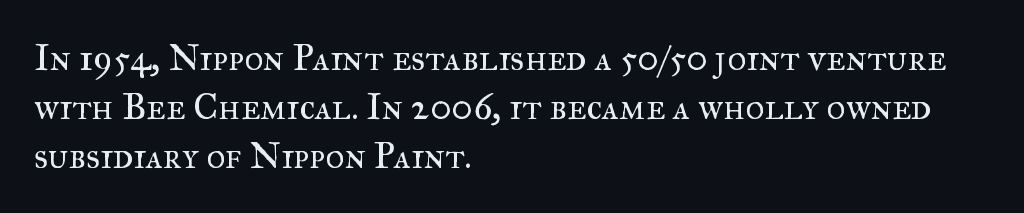
The image shows 37 px regular-weight serif type, upright; set left-aligned, normal line spacing (1.32x), normal letter spacing, not underlined; medium stroke contrast and a small x-height.
